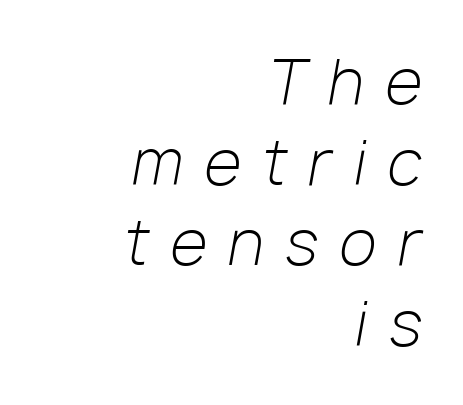
{"italic": "yes", "lean": "right", "slant_degrees": 10, "bold": "no", "weight": "light", "width": "normal", "stroke_contrast": "low", "x_height": "medium", "monospaced": "no", "underline": "no", "align": "right", "line_spacing": "normal", "line_spacing_ratio": 1.32, "letter_spacing": "wide", "letter_spacing_em": 0.35, "glyph_px": 61}
